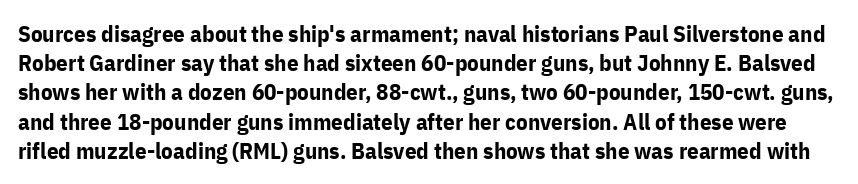
The image shows 23 px bold type, upright; set normal line spacing (1.27x), normal letter spacing, not underlined.
